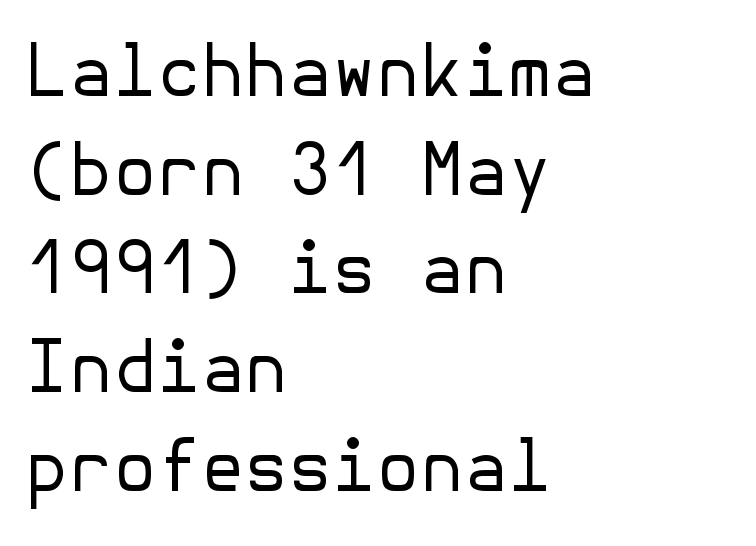
The image shows 71 px regular-weight sans-serif type, upright; set left-aligned, normal line spacing (1.39x), normal letter spacing, not underlined; low stroke contrast and a medium x-height.
